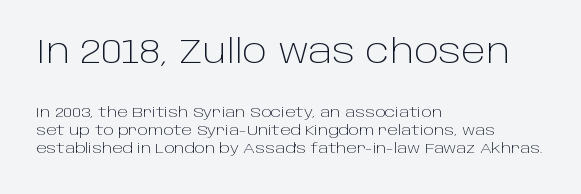
The image shows 33 px light sans-serif type, upright; set left-aligned, normal line spacing (1.29x), normal letter spacing, not underlined; the first (top) block is 2.36x larger; low stroke contrast and a large x-height.
